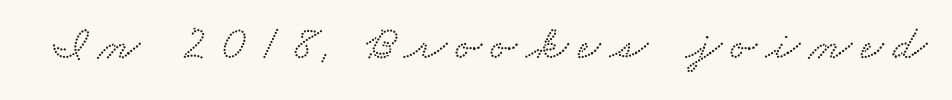
Note: serifs present on the glyphs. Varying glyph widths throughout — classic text-font behaviour. A clean baseline with only descenders dipping below it.
